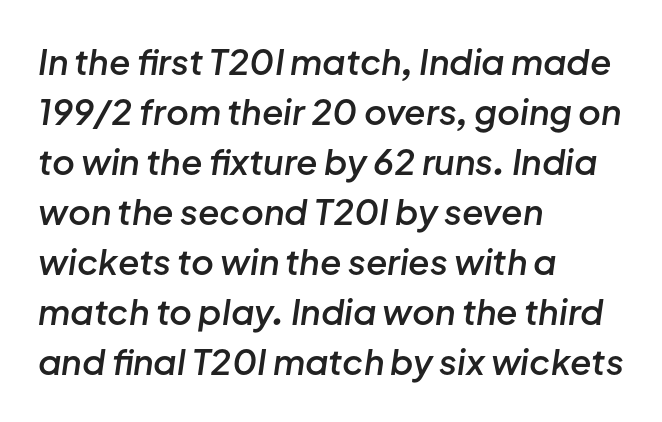
The image shows 35 px semibold type, italic (leaning right); set left-aligned, normal line spacing (1.43x), normal letter spacing, not underlined; low stroke contrast and a medium x-height.
